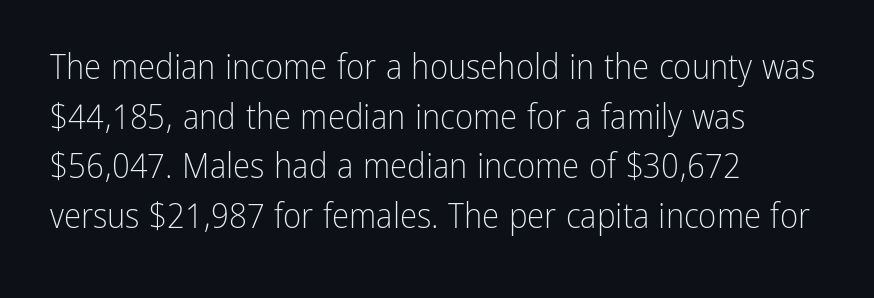
Designer's note — italics off, roman on. Inter-character spacing is left at the font's built-in metrics. Stems here are at most as thick as an everyday book face. The rendering uses natural spacing where letterforms have individual widths. Leading: standard.
